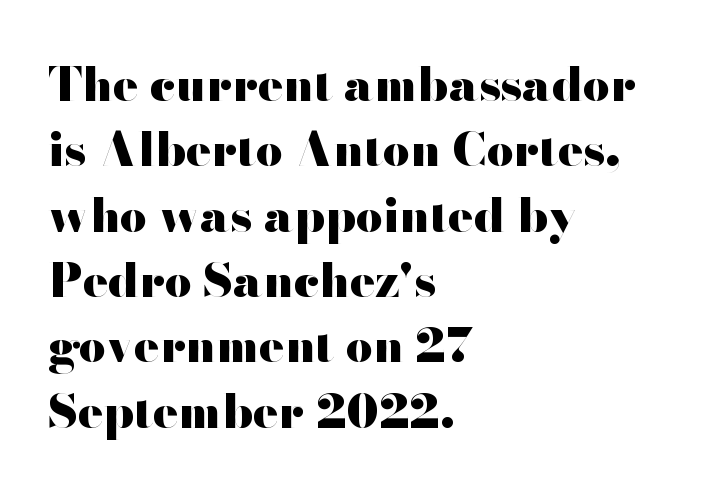
The image shows 47 px heavy, wide sans-serif type, upright; set left-aligned, normal line spacing (1.39x), normal letter spacing, not underlined; high stroke contrast and a small x-height.
